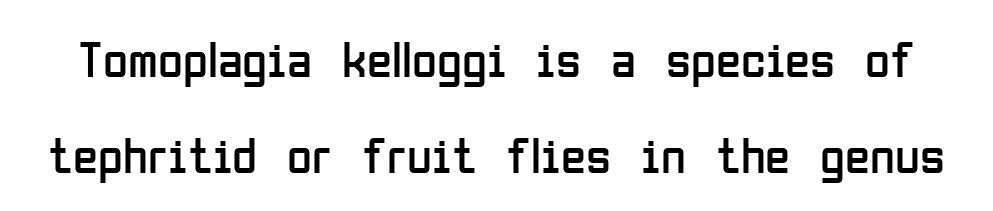
{"serif": "no", "italic": "no", "bold": "no", "weight": "regular", "width": "condensed", "stroke_contrast": "low", "x_height": "medium", "monospaced": "no", "underline": "no", "line_spacing_ratio": 1.89, "letter_spacing": "normal", "letter_spacing_em": 0.0, "glyph_px": 51}
